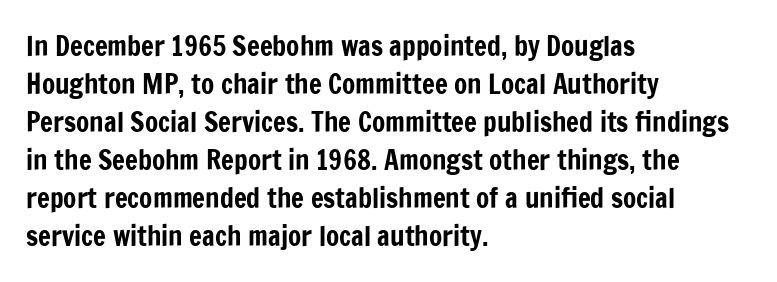
Every stem runs plumb, perpendicular to the baseline. No extra tracking has been applied to these lines. Students, observe: this is what conventionally led text looks like. The rendering anchors every line to the left-hand side. Just letters on the line, the space beneath them empty.
